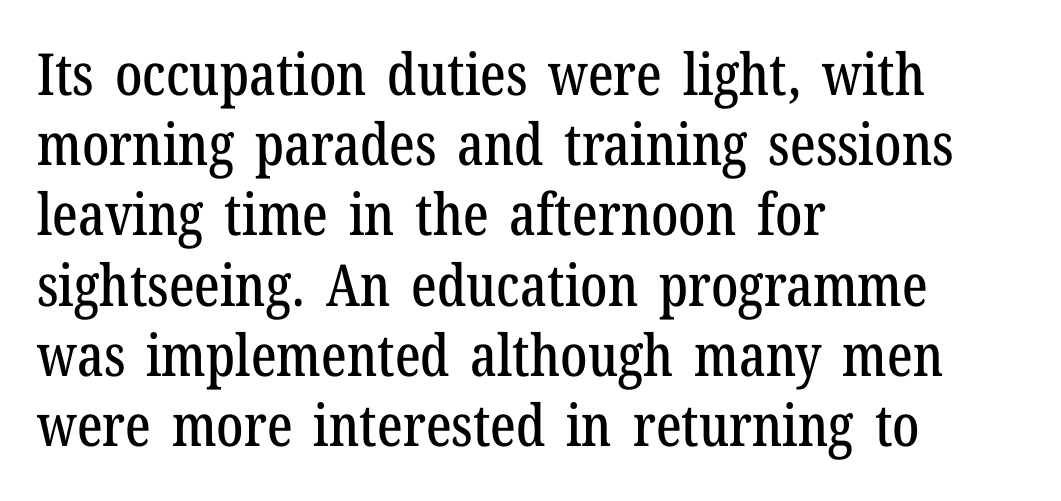
The image shows 58 px condensed serif type, upright; set left-aligned, line spacing 1.21x, normal letter spacing, not underlined; low stroke contrast and a medium x-height.
